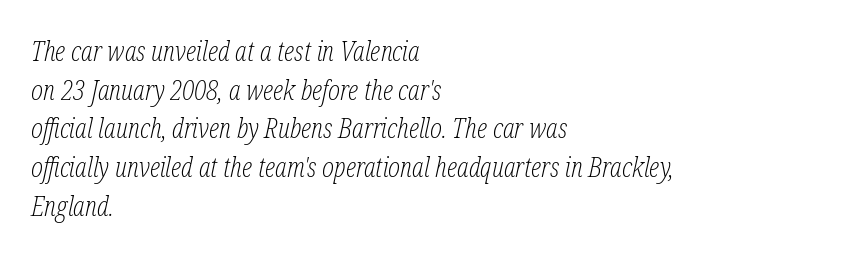
{"serif": "yes", "italic": "yes", "lean": "right", "slant_degrees": 12, "bold": "no", "weight": "light", "width": "condensed", "stroke_contrast": "low", "x_height": "medium", "monospaced": "no", "underline": "no", "align": "left", "line_spacing": "normal", "line_spacing_ratio": 1.38, "letter_spacing": "normal", "letter_spacing_em": 0.0, "glyph_px": 28}
